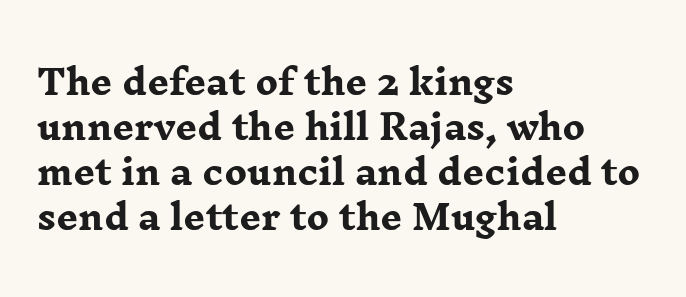
The image shows 34 px heavy, wide serif type, upright; set left-aligned, normal line spacing (1.32x), normal letter spacing, not underlined; low stroke contrast and a medium x-height.
